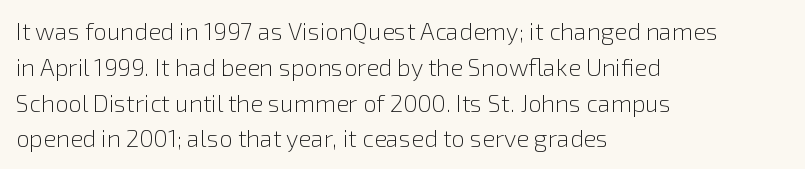
The image shows 24 px text type, upright; set left-aligned, normal line spacing (1.49x), normal letter spacing, not underlined.
